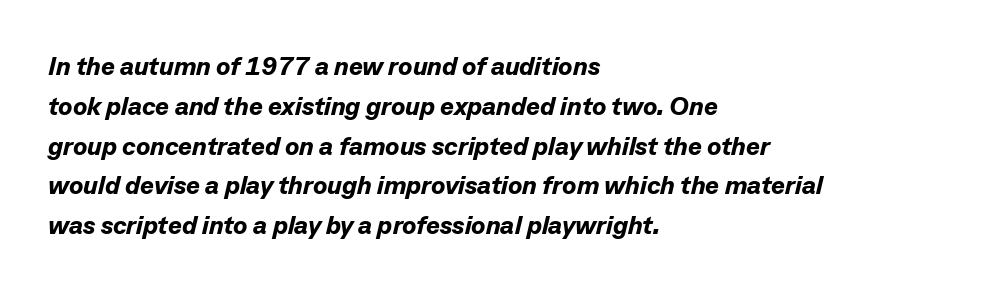
Q: Is the text bold? A: Yes.
Q: Is the text italic (slanted)? A: Yes, it leans right by about 13 degrees.
Q: Is the text underlined? A: No.
Q: How is the paragraph aligned? A: Left-aligned.
Q: Is the spacing between letters normal or unusually wide? A: Normal.
Q: Is the spacing between lines tight, normal or loose? A: Normal.
